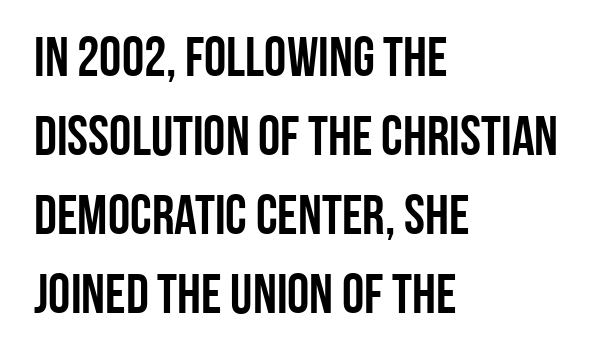
The image shows 56 px condensed sans-serif type, upright; set left-aligned, normal line spacing (1.41x), normal letter spacing, not underlined; low stroke contrast and a large x-height.
